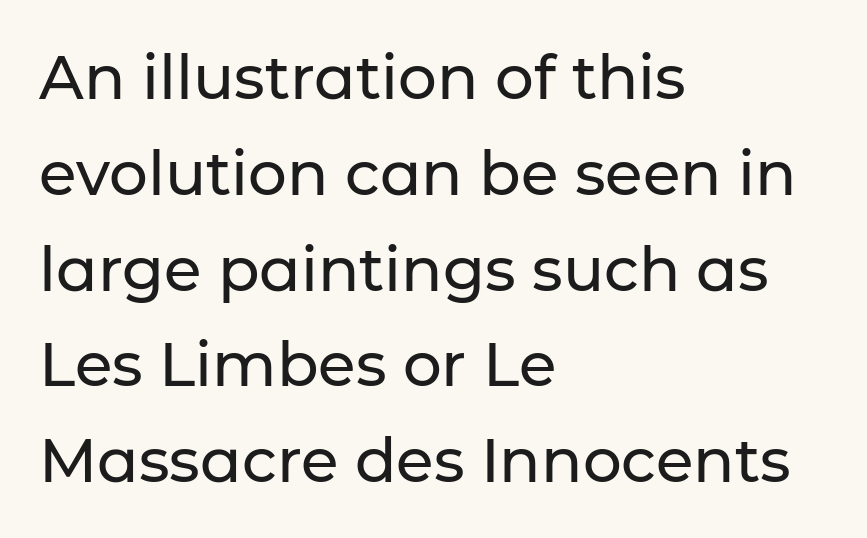
{"serif": "no", "italic": "no", "width": "normal", "stroke_contrast": "low", "x_height": "medium", "monospaced": "no", "underline": "no", "align": "left", "line_spacing": "normal", "line_spacing_ratio": 1.57, "letter_spacing": "normal", "letter_spacing_em": 0.0, "glyph_px": 61}
